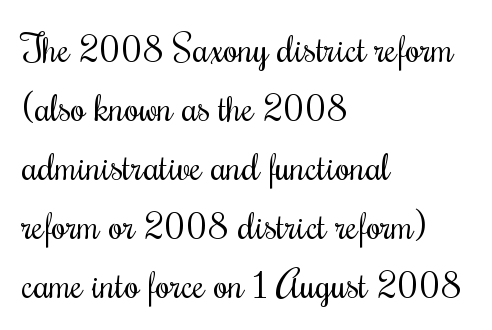
Every row of glyphs begins at an identical x-position on the left. This sample uses plain, unmodified letter spacing. Looks like regular typesetting: each glyph gets only the width it needs.
